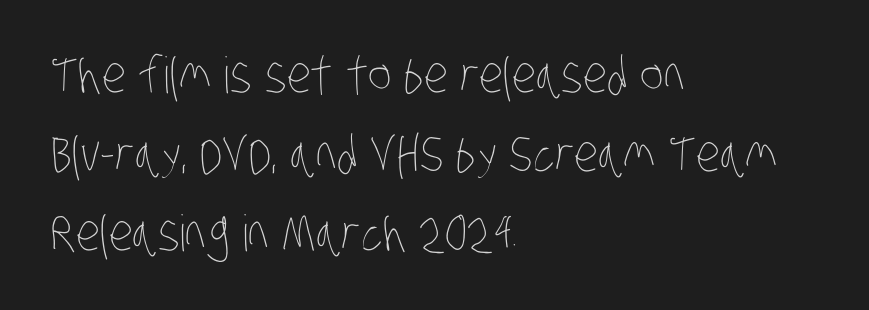
Q: Is the text bold? A: No.
Q: Is the text underlined? A: No.
Q: How is the paragraph aligned? A: Left-aligned.
Q: Is the spacing between letters normal or unusually wide? A: Normal.
Q: Is the spacing between lines tight, normal or loose? A: Normal.
Q: Width (condensed, normal, or wide)? A: Condensed.
Q: Stroke contrast? A: Low.
Q: x-height? A: Large.
Q: Monospaced? A: No.
